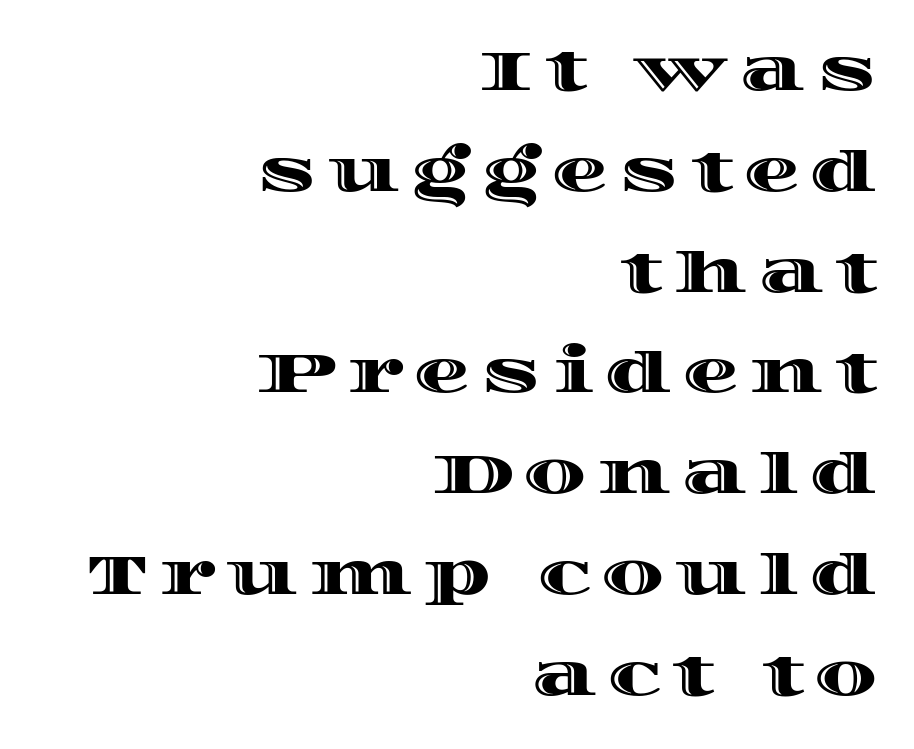
Varying glyph widths throughout — classic text-font behaviour. A clean baseline with only descenders dipping below it. Letter spacing: wide. Is the block centered? No — it sits flush against the right margin. Quick note: not italic, upright.
